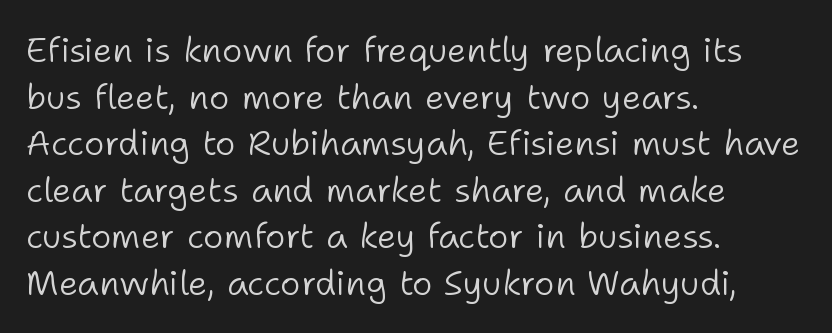
{"serif": "no", "italic": "no", "bold": "no", "weight": "light", "width": "normal", "stroke_contrast": "low", "x_height": "medium", "monospaced": "no", "underline": "no", "align": "left", "line_spacing": "normal", "line_spacing_ratio": 1.33, "letter_spacing": "normal", "letter_spacing_em": 0.0, "glyph_px": 35}
